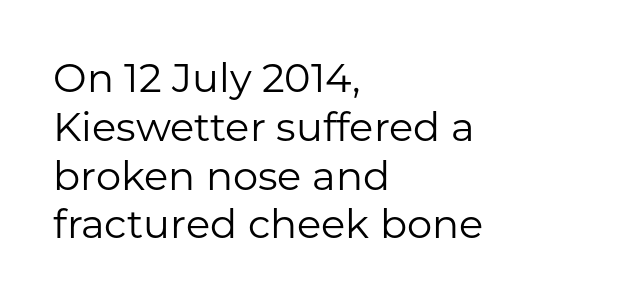
These lines are set flush left with a ragged right edge. Here the designer chose a conventional face with non-uniform glyph widths. Note: no serifs on the glyphs. The typography opts for an upright posture over an oblique one. The typeface has the unassuming heft of standard copy or less. The zone under the glyphs is completely vacant.
